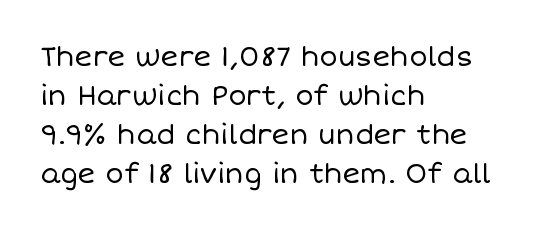
{"italic": "no", "bold": "no", "underline": "no", "align": "left", "line_spacing": "normal", "line_spacing_ratio": 1.44, "letter_spacing": "normal", "letter_spacing_em": 0.0, "glyph_px": 27}
